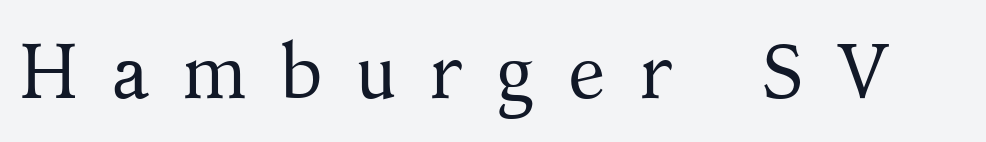
This rendering employs a face with finishing strokes, i.e., a serif. This is roman type, the default non-slanted kind. The rendering inserts visible extra space after every character. Note the varied advance widths — an 'i' is clearly narrower than an 'm'. The cut favours lightness, reaching ordinary text weight at its darkest.
